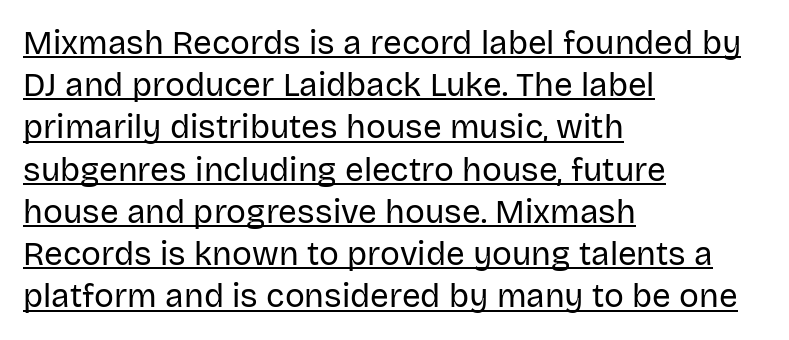
Q: Is the text bold? A: No.
Q: Is the text italic (slanted)? A: No, it is upright.
Q: Is the typeface a serif or a sans-serif typeface? A: Sans-serif.
Q: Is the text underlined? A: Yes.
Q: How is the paragraph aligned? A: Left-aligned.
Q: Is the spacing between letters normal or unusually wide? A: Normal.
Q: Is the spacing between lines tight, normal or loose? A: Normal.
Q: Width (condensed, normal, or wide)? A: Normal.
Q: Stroke contrast? A: Low.
Q: x-height? A: Large.
Q: Monospaced? A: No.
